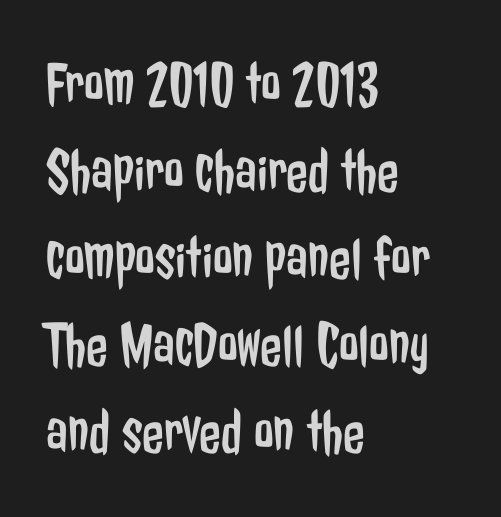
The image shows 63 px regular-weight, condensed sans-serif type, upright; set left-aligned, normal line spacing (1.38x), normal letter spacing, not underlined; low stroke contrast and a medium x-height.
